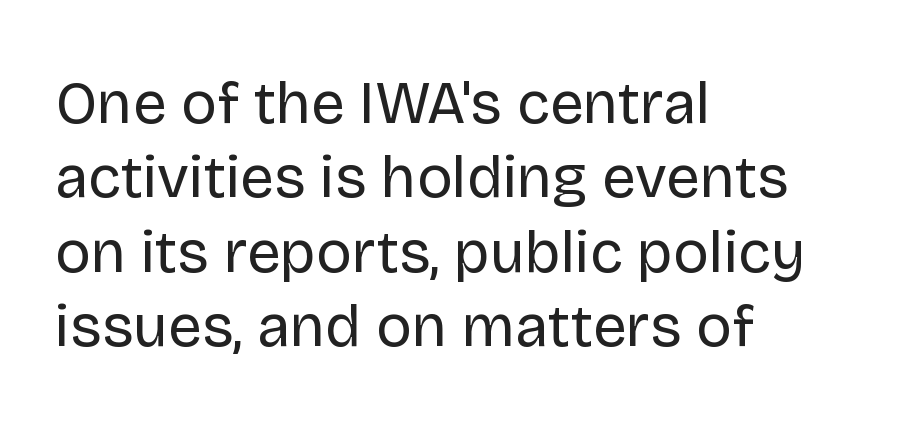
The image shows 60 px regular-weight sans-serif type, upright; set left-aligned, line spacing 1.24x, normal letter spacing, not underlined; low stroke contrast and a large x-height.
